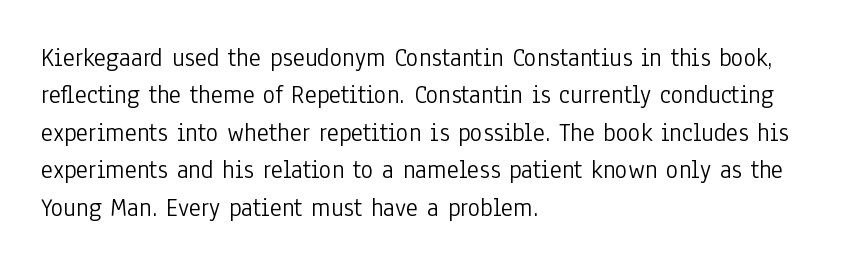
{"italic": "no", "bold": "no", "underline": "no", "align": "left", "line_spacing": "normal", "line_spacing_ratio": 1.44, "letter_spacing": "normal", "letter_spacing_em": 0.0, "glyph_px": 26}
